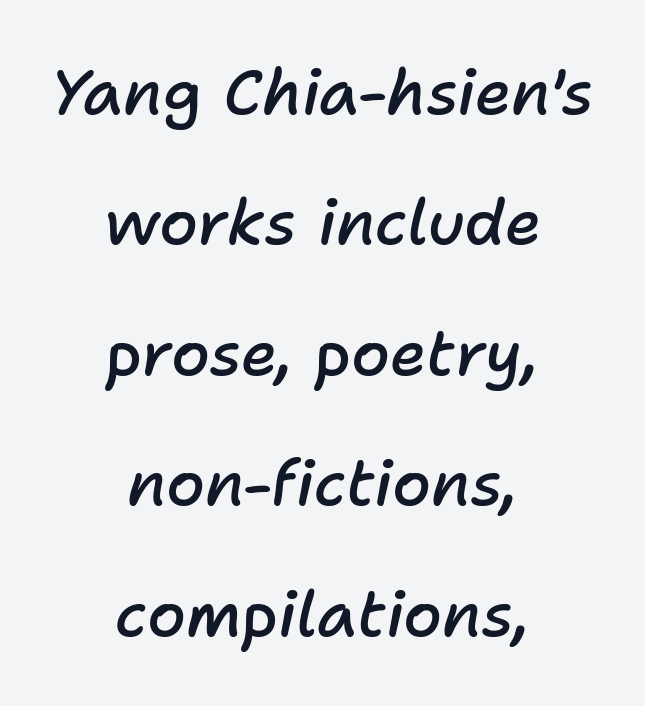
The image shows 63 px semibold type, italic (leaning right); set centered, loose line spacing (2.07x), normal letter spacing, not underlined; low stroke contrast and a medium x-height.
